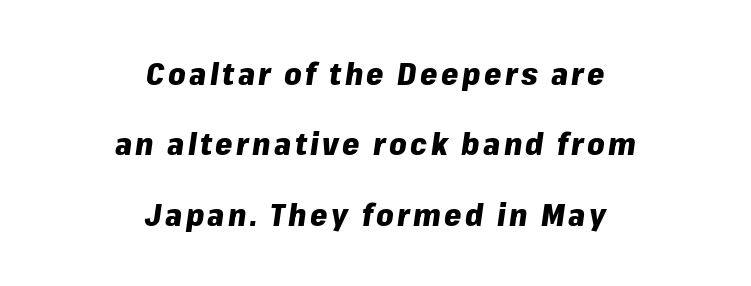
{"italic": "yes", "lean": "right", "slant_degrees": 8, "bold": "yes", "weight": "heavy", "width": "normal", "stroke_contrast": "low", "x_height": "medium", "monospaced": "no", "underline": "no", "align": "center", "line_spacing": "loose", "line_spacing_ratio": 2.27, "glyph_px": 31}
